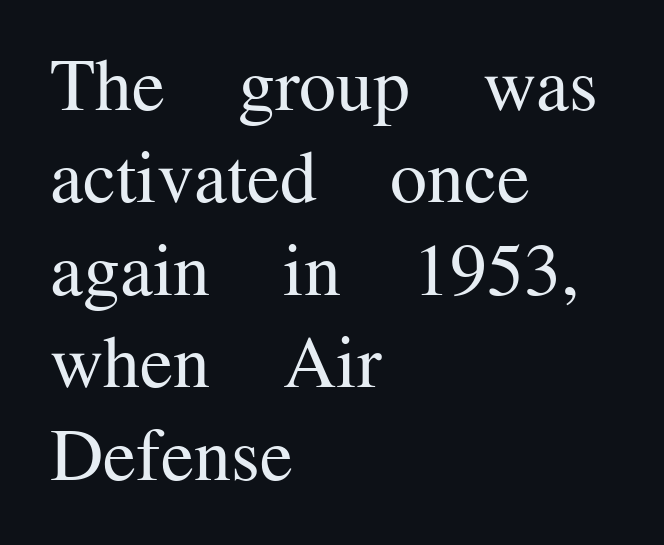
{"serif": "yes", "italic": "no", "bold": "no", "weight": "regular", "width": "normal", "stroke_contrast": "medium", "x_height": "medium", "monospaced": "no", "underline": "no", "align": "left", "line_spacing": "normal", "line_spacing_ratio": 1.25, "letter_spacing": "normal", "letter_spacing_em": 0.0, "glyph_px": 74}
